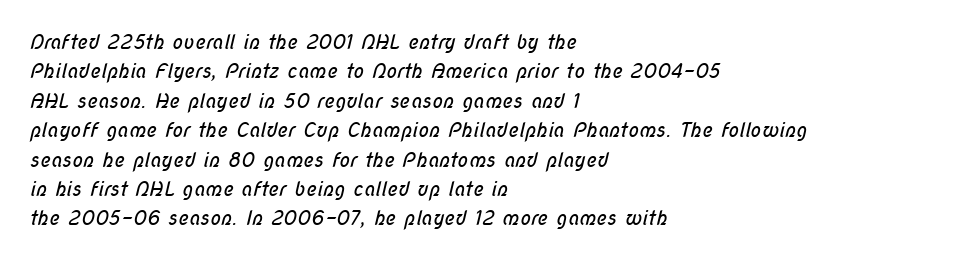
Is this a heavy cut? Hardly; it is regular or lighter. Notice how descenders clear the ascenders below comfortably — that's standard leading. Between one letter and the next there's only the usual sliver of space. The zone under the glyphs is completely vacant.
